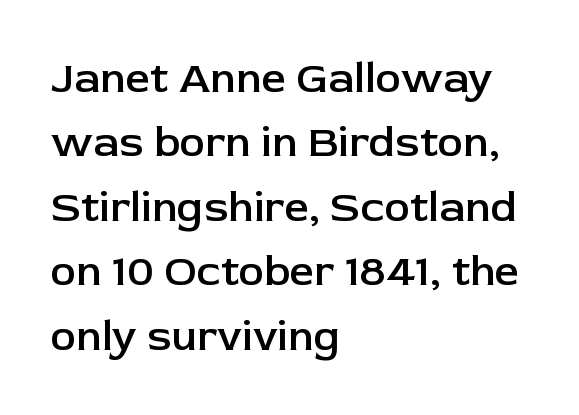
The zone under the glyphs is completely vacant. This block has exactly the height ordinary leading produces. Left-aligned paragraph, ragged on the right. The lettering stays uniformly vertical, giving the passage a roman look. Serifs: no, the terminals of the letterforms are clean.
